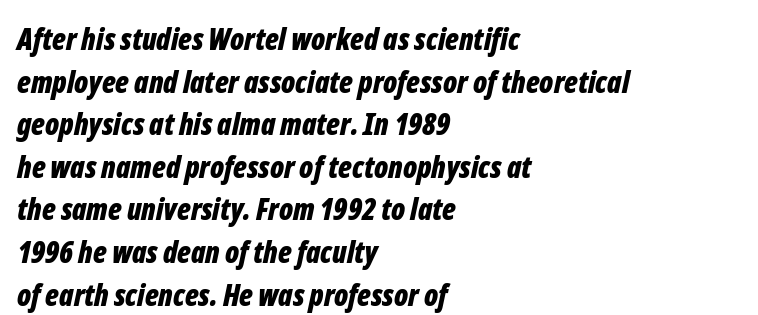
Q: Is the text bold? A: Yes.
Q: Is the text italic (slanted)? A: Yes, it leans right by about 12 degrees.
Q: Is the text underlined? A: No.
Q: How is the paragraph aligned? A: Left-aligned.
Q: Is the spacing between letters normal or unusually wide? A: Normal.
Q: Is the spacing between lines tight, normal or loose? A: Normal.
Q: Width (condensed, normal, or wide)? A: Condensed.
Q: Stroke contrast? A: Low.
Q: x-height? A: Medium.
Q: Monospaced? A: No.
